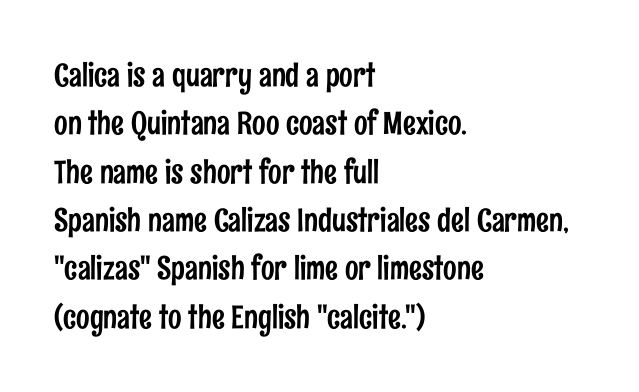
The letters stand straight up with perfectly vertical stems. The font family rendered here belongs to the sans-serif group. A typesetter would call this leading conventional body-copy spacing. Is the block centered? No — it sits flush against the left margin. You could not count columns in this text — the font is proportionally spaced.
